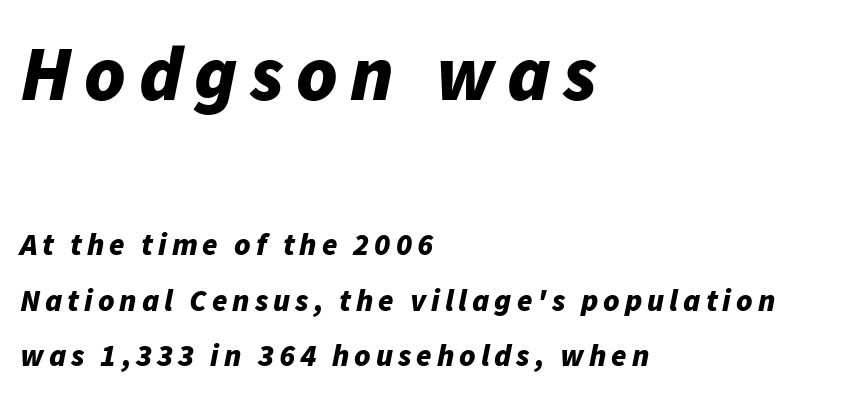
The image shows 78 px bold type, italic (leaning right); set left-aligned, line spacing 1.8x, not underlined; the first (top) block is 2.52x larger; low stroke contrast and a medium x-height.
